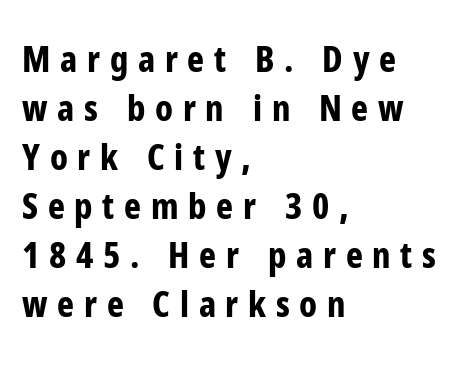
{"serif": "no", "italic": "no", "bold": "yes", "weight": "bold", "width": "condensed", "stroke_contrast": "low", "x_height": "medium", "monospaced": "no", "underline": "no", "align": "left", "line_spacing": "normal", "line_spacing_ratio": 1.36, "letter_spacing": "wide", "letter_spacing_em": 0.27, "glyph_px": 36}
